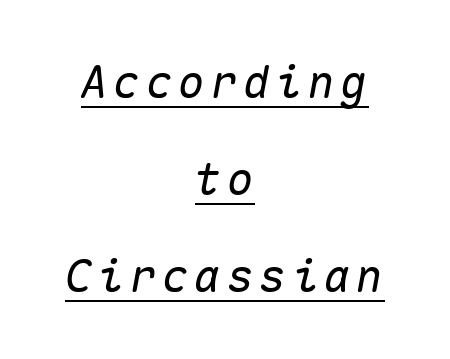
The image shows 45 px text type, italic (leaning right), monospaced; set centered, loose line spacing (2.16x), underlined; medium stroke contrast and a medium x-height.
